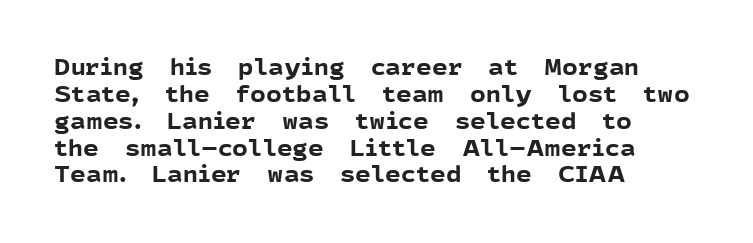
Q: Is the text bold? A: Yes.
Q: Is the text italic (slanted)? A: No, it is upright.
Q: Is the text underlined? A: No.
Q: How is the paragraph aligned? A: Left-aligned.
Q: Is the spacing between letters normal or unusually wide? A: Normal.
